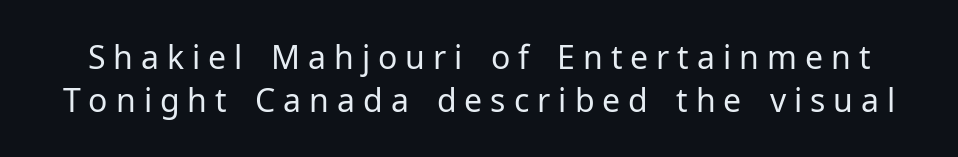
The image shows 32 px regular-weight sans-serif type, upright; set normal line spacing (1.35x), unusually wide letter spacing (+0.25 em), not underlined; low stroke contrast and a medium x-height.
